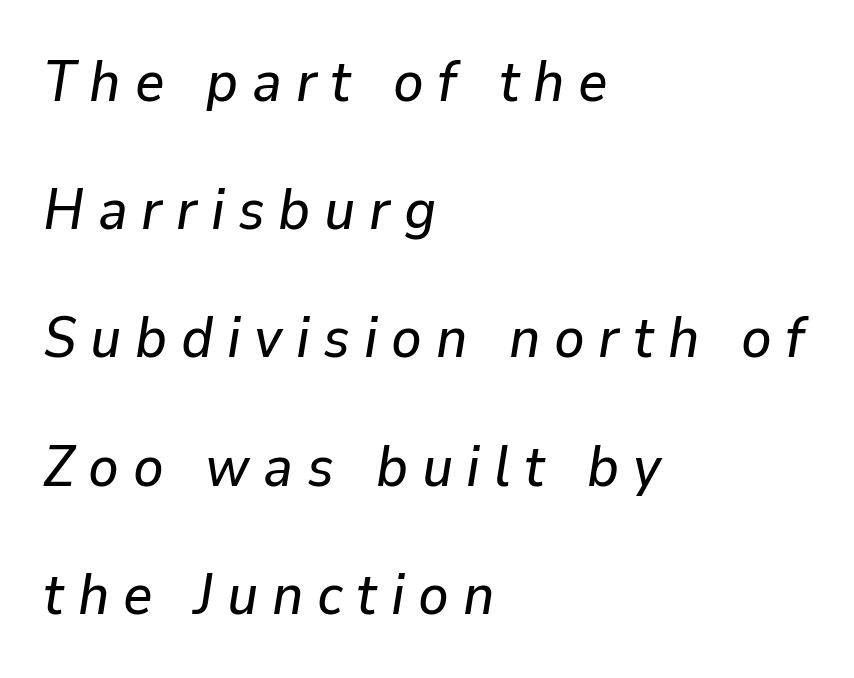
The face used here has a pronounced slope to its letters. Loosely led — the rows are spread out. Teacher's note: observe the even left margin — that is flush-left alignment. Is the letter spacing exaggerated? Yes — the characters are pushed far apart.
